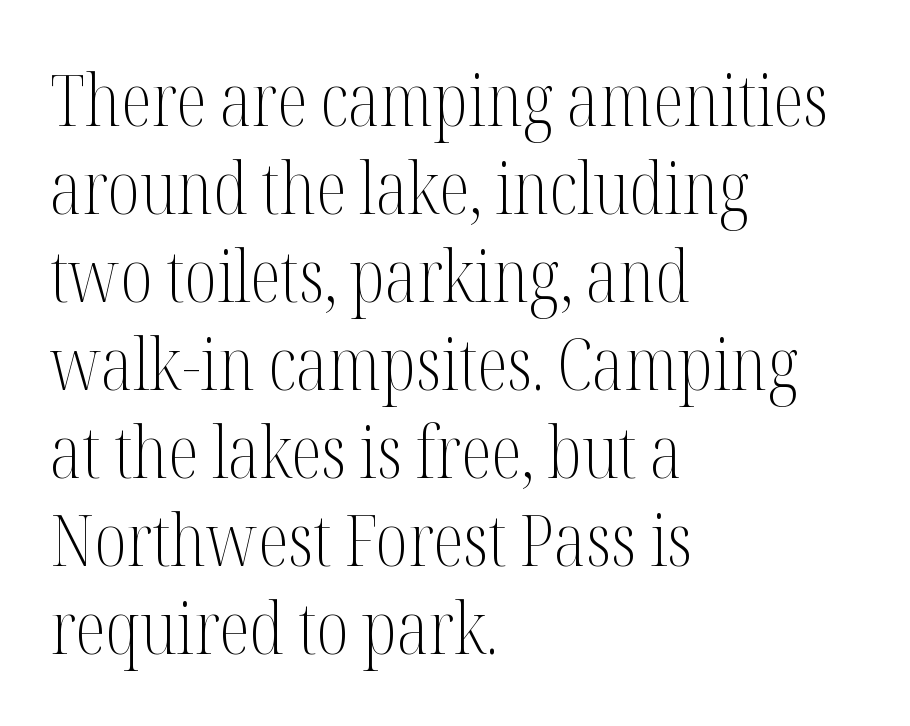
{"serif": "yes", "italic": "no", "bold": "no", "weight": "light", "width": "condensed", "stroke_contrast": "medium", "x_height": "medium", "monospaced": "no", "underline": "no", "align": "left", "line_spacing_ratio": 1.24, "letter_spacing": "normal", "letter_spacing_em": 0.0, "glyph_px": 71}
